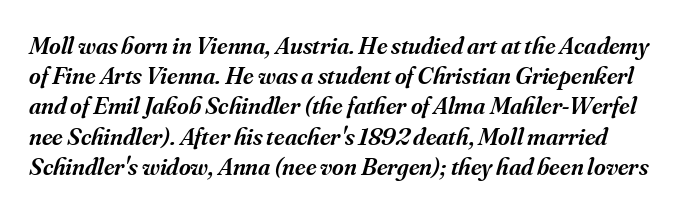
Q: Is the text bold? A: Semi-bold.
Q: Is the text italic (slanted)? A: Yes, it leans right by about 16 degrees.
Q: Is the text underlined? A: No.
Q: Is the spacing between letters normal or unusually wide? A: Normal.
